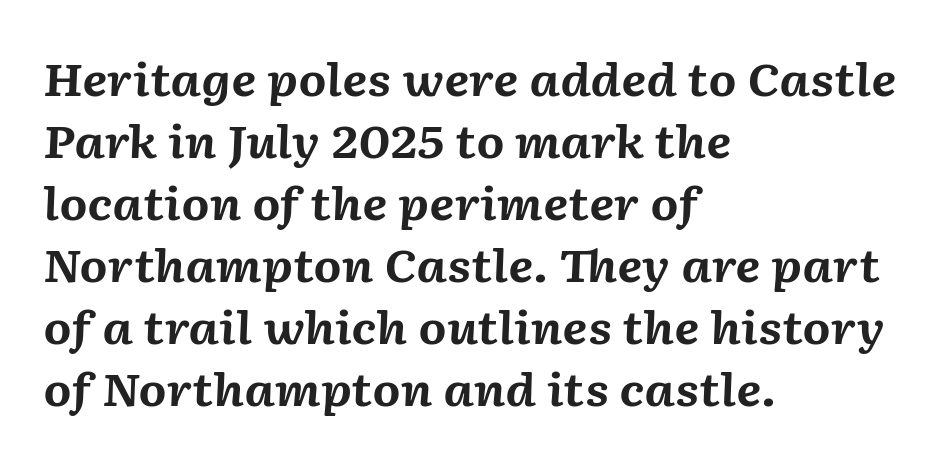
{"italic": "yes", "lean": "right", "slant_degrees": 2, "bold": "yes", "weight": "bold", "width": "normal", "stroke_contrast": "medium", "x_height": "medium", "monospaced": "no", "underline": "no", "align": "left", "line_spacing": "normal", "line_spacing_ratio": 1.38, "letter_spacing": "normal", "letter_spacing_em": 0.0, "glyph_px": 45}
